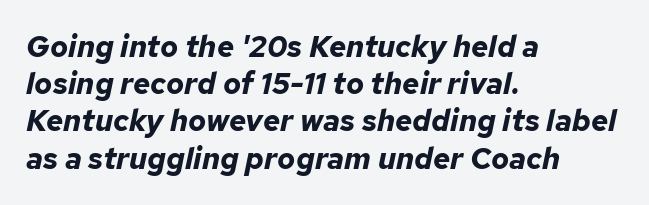
{"italic": "yes", "lean": "right", "slant_degrees": 12, "bold": "yes", "weight": "bold", "width": "normal", "stroke_contrast": "low", "x_height": "medium", "monospaced": "no", "underline": "no", "align": "left", "line_spacing_ratio": 1.24, "letter_spacing": "normal", "letter_spacing_em": 0.0, "glyph_px": 30}
